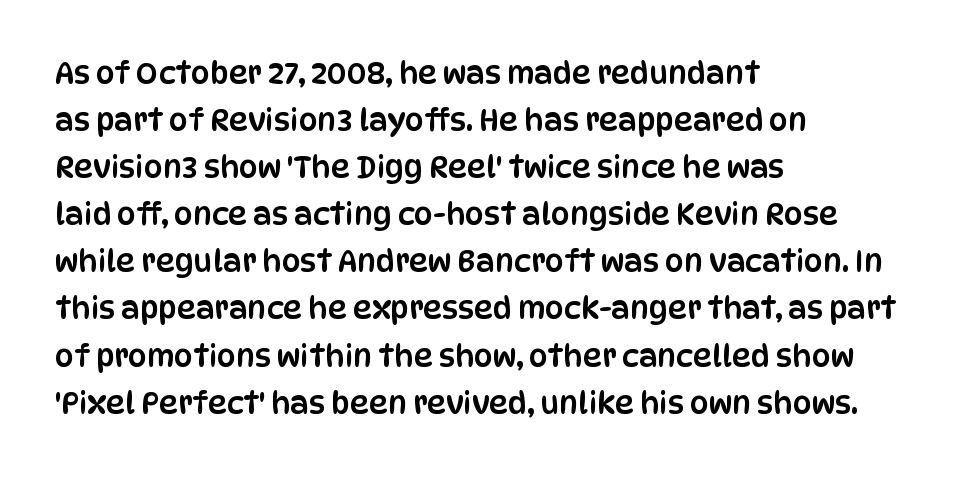
The image shows 30 px condensed sans-serif type, upright; set left-aligned, normal line spacing (1.57x), normal letter spacing, not underlined; low stroke contrast and a large x-height.
